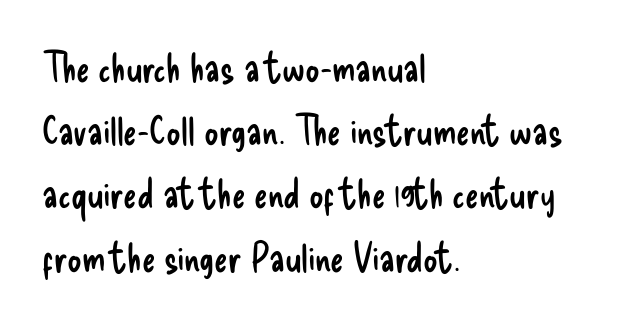
The image shows 40 px regular-weight, condensed sans-serif type, upright; set left-aligned, normal line spacing (1.58x), normal letter spacing, not underlined; low stroke contrast and a small x-height.
